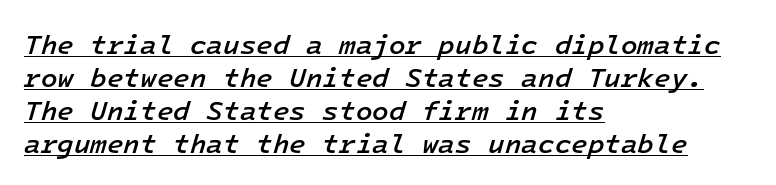
The image shows 27 px text type, italic (leaning right); set left-aligned, line spacing 1.22x, normal letter spacing, underlined.
